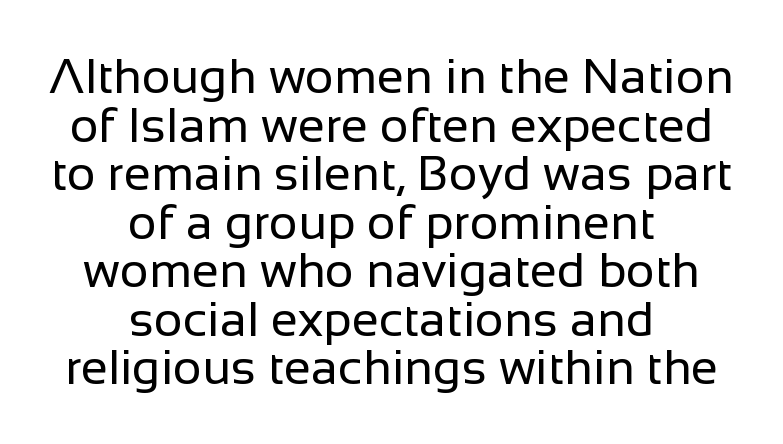
{"serif": "no", "italic": "no", "bold": "no", "weight": "regular", "width": "normal", "stroke_contrast": "low", "x_height": "medium", "monospaced": "no", "underline": "no", "align": "center", "line_spacing": "tight", "line_spacing_ratio": 0.99, "letter_spacing": "normal", "letter_spacing_em": 0.0, "glyph_px": 49}
